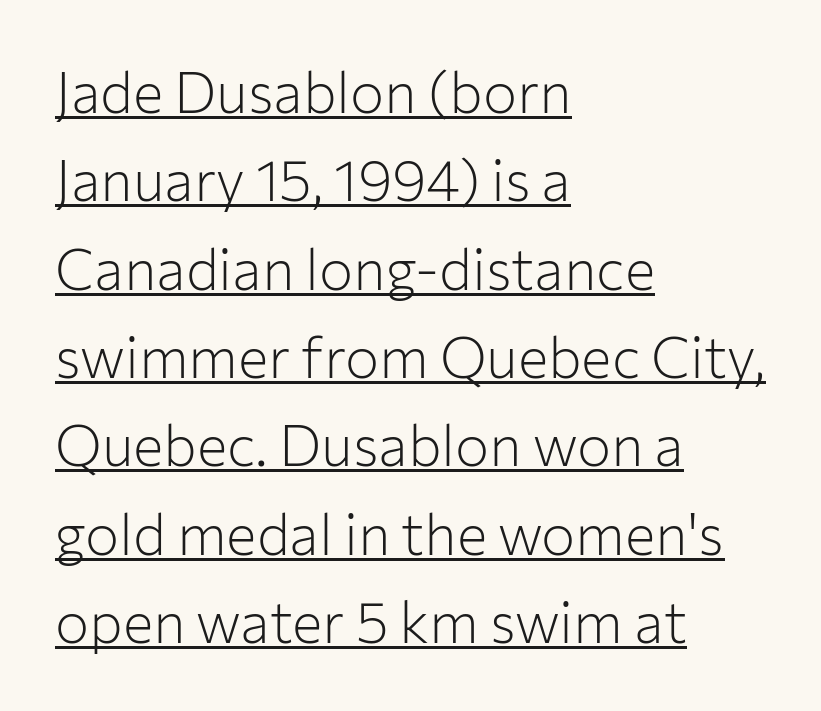
Q: Is the text bold? A: No.
Q: Is the text italic (slanted)? A: No, it is upright.
Q: Is the typeface a serif or a sans-serif typeface? A: Sans-serif.
Q: Is the text underlined? A: Yes.
Q: How is the paragraph aligned? A: Left-aligned.
Q: Is the spacing between letters normal or unusually wide? A: Normal.
Q: Is the spacing between lines tight, normal or loose? A: Normal.
Q: Width (condensed, normal, or wide)? A: Normal.
Q: Stroke contrast? A: Low.
Q: x-height? A: Medium.
Q: Monospaced? A: No.
